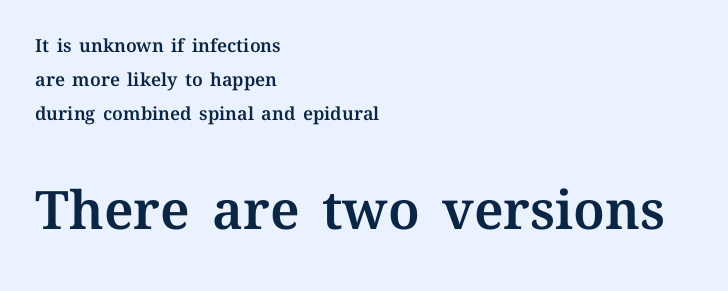
The image shows 53 px text type, upright; set left-aligned, loose line spacing (1.9x), normal letter spacing, not underlined; the second (bottom) block is 2.94x larger; medium stroke contrast and a medium x-height.
